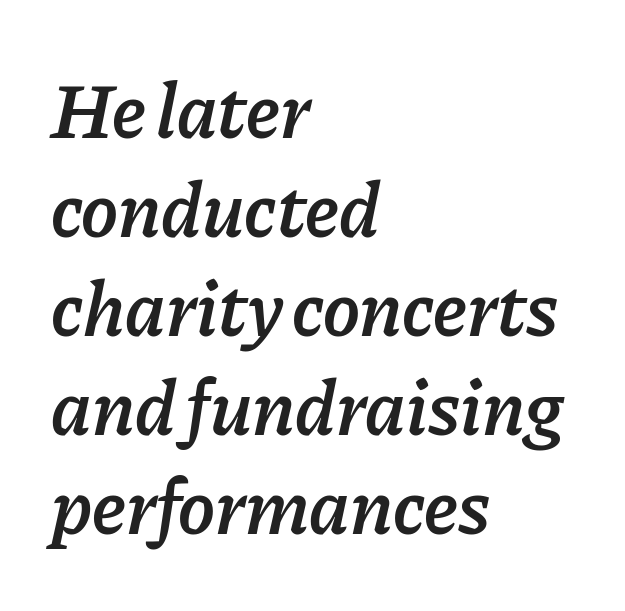
The image shows 78 px semibold type, italic (leaning right); set left-aligned, normal line spacing (1.27x), normal letter spacing, not underlined; low stroke contrast and a medium x-height.
